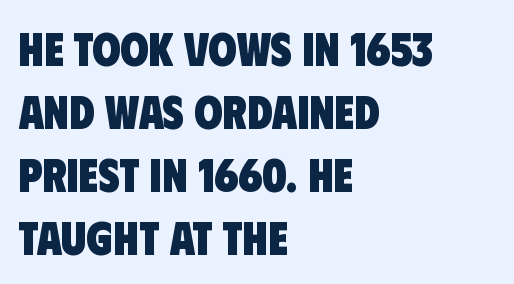
Q: Is the text bold? A: Yes.
Q: Is the typeface a serif or a sans-serif typeface? A: Sans-serif.
Q: Is the text underlined? A: No.
Q: How is the paragraph aligned? A: Left-aligned.
Q: Is the spacing between letters normal or unusually wide? A: Normal.
Q: Is the spacing between lines tight, normal or loose? A: Normal.
Q: Width (condensed, normal, or wide)? A: Condensed.
Q: Stroke contrast? A: Low.
Q: x-height? A: Large.
Q: Monospaced? A: No.
